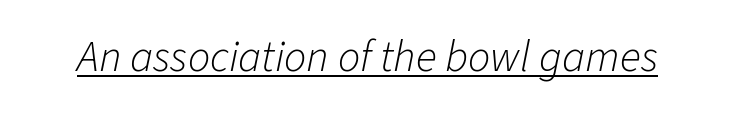
{"italic": "yes", "lean": "right", "slant_degrees": 11, "bold": "no", "weight": "light", "width": "normal", "stroke_contrast": "low", "x_height": "medium", "monospaced": "no", "underline": "yes", "letter_spacing": "normal", "letter_spacing_em": 0.0, "glyph_px": 44}
